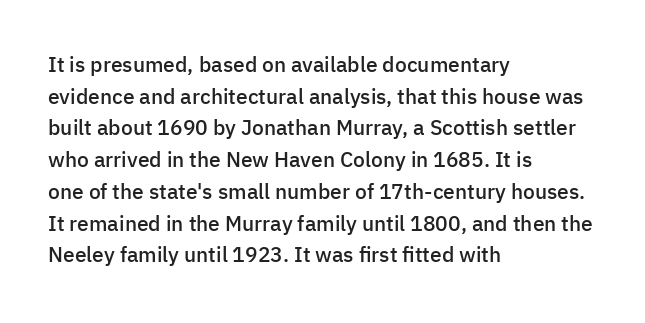
The image shows 21 px text type, upright; set left-aligned, normal line spacing (1.51x), normal letter spacing, not underlined.
